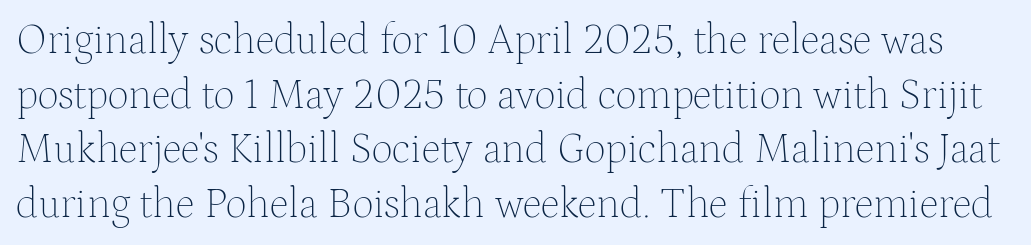
The image shows 42 px thin serif type, upright; set normal line spacing (1.3x), normal letter spacing, not underlined; medium stroke contrast and a medium x-height.
